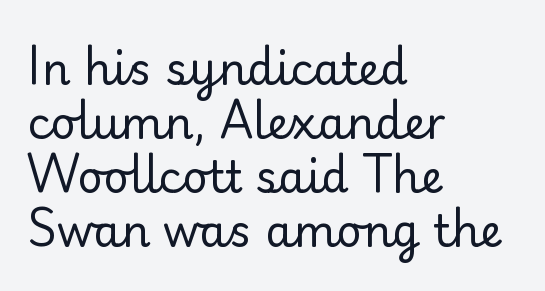
Q: Is the text bold? A: No.
Q: Is the text italic (slanted)? A: No, it is upright.
Q: Is the typeface a serif or a sans-serif typeface? A: Sans-serif.
Q: Is the text underlined? A: No.
Q: How is the paragraph aligned? A: Left-aligned.
Q: Is the spacing between letters normal or unusually wide? A: Normal.
Q: Width (condensed, normal, or wide)? A: Normal.
Q: Stroke contrast? A: Low.
Q: x-height? A: Small.
Q: Monospaced? A: No.
